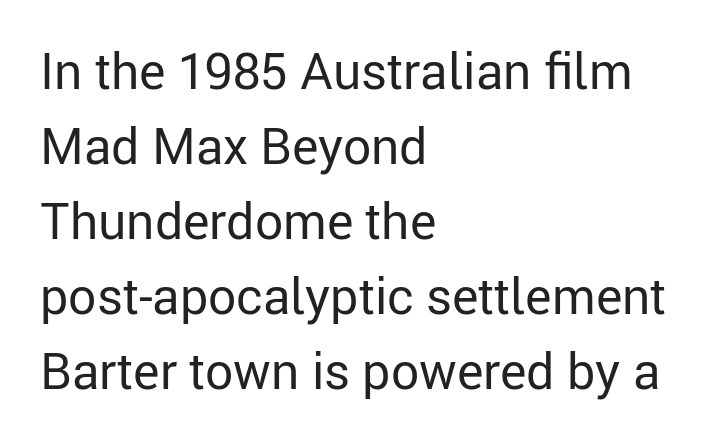
Q: Is the text bold? A: No.
Q: Is the text italic (slanted)? A: No, it is upright.
Q: Is the typeface a serif or a sans-serif typeface? A: Sans-serif.
Q: Is the text underlined? A: No.
Q: How is the paragraph aligned? A: Left-aligned.
Q: Is the spacing between letters normal or unusually wide? A: Normal.
Q: Is the spacing between lines tight, normal or loose? A: Normal.
Q: Width (condensed, normal, or wide)? A: Normal.
Q: Stroke contrast? A: Low.
Q: x-height? A: Medium.
Q: Monospaced? A: No.
